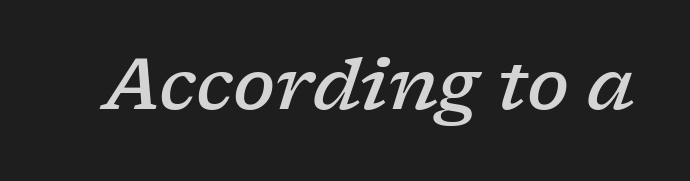
Just letters on the line, the space beneath them empty. This is serif lettering, the kind often seen in printed books. Firm but not heavy-handed strokes: this text is semibold. Character widths vary here, with narrow letters taking less room than wide ones. Nobody touched the tracking dial on this one. Tall strokes in this sample are angled rather than plumb.
